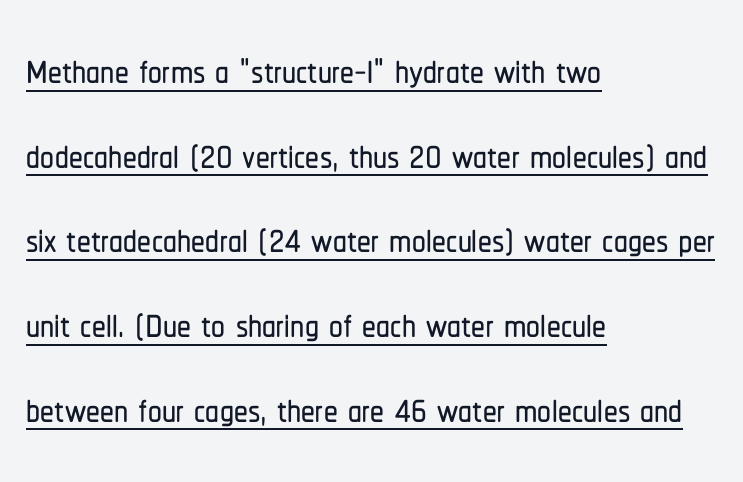
Q: Is the text italic (slanted)? A: No, it is upright.
Q: Is the typeface a serif or a sans-serif typeface? A: Sans-serif.
Q: Is the text underlined? A: Yes.
Q: How is the paragraph aligned? A: Left-aligned.
Q: Is the spacing between letters normal or unusually wide? A: Normal.
Q: Is the spacing between lines tight, normal or loose? A: Normal.
Q: Width (condensed, normal, or wide)? A: Condensed.
Q: Stroke contrast? A: Low.
Q: x-height? A: Medium.
Q: Monospaced? A: No.
